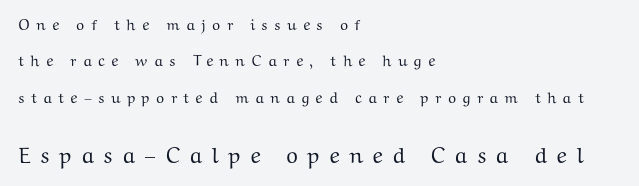
{"italic": "no", "underline": "no", "align": "left", "line_spacing": "loose", "line_spacing_ratio": 2.43, "letter_spacing": "wide", "letter_spacing_em": 0.4, "larger_block": "second", "size_ratio": 1.47, "glyph_px": 22}
